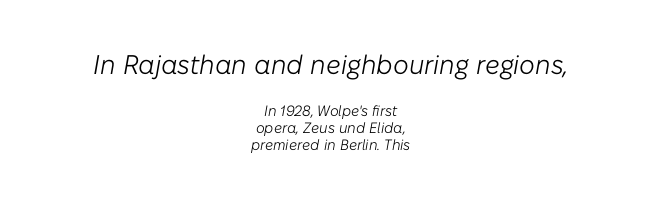
{"italic": "yes", "lean": "right", "slant_degrees": 10, "bold": "no", "underline": "no", "align": "center", "line_spacing": "tight", "line_spacing_ratio": 1.15, "letter_spacing": "normal", "letter_spacing_em": 0.0, "larger_block": "first", "size_ratio": 1.8, "glyph_px": 27}
